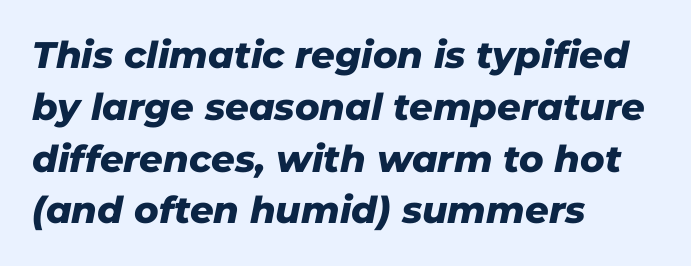
The image shows 37 px heavy type, italic (leaning right); set left-aligned, normal line spacing (1.4x), normal letter spacing, not underlined; low stroke contrast and a medium x-height.
